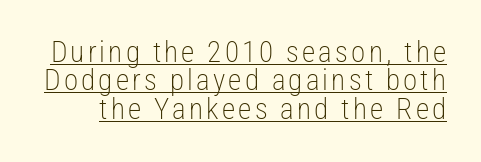
If you drew a line through each stem, it would be perfectly vertical. In terms of leading, this rendering errs on the cramped side. The passage shown is typed in a proportional face where columns would drift. A typesetter would label this face a sans. Notice how a bar underscores the lettering throughout. The weight tops out at a normal text grade.
